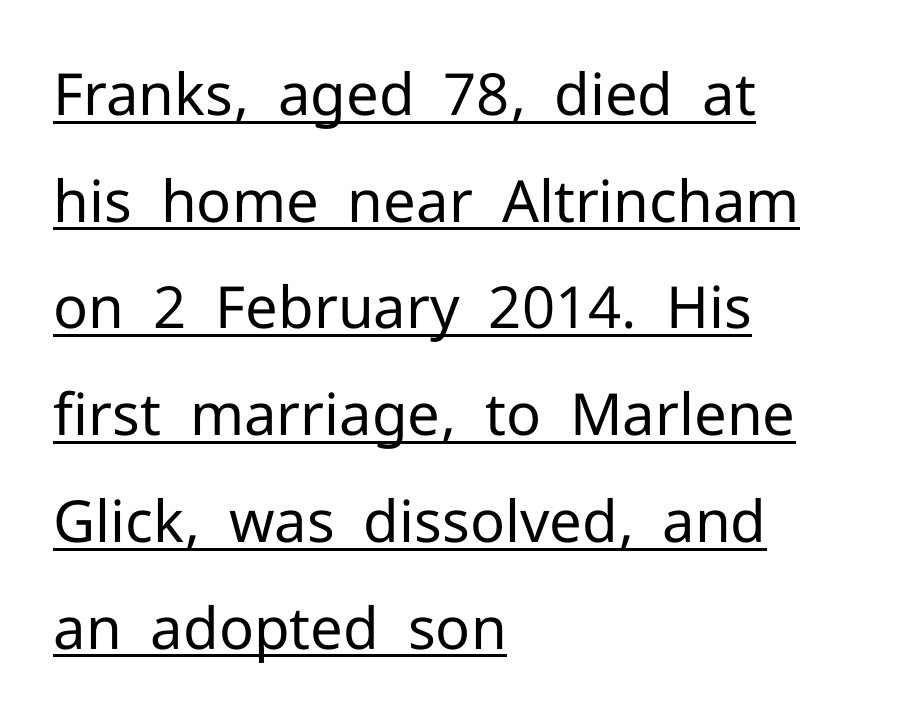
The image shows 58 px regular-weight sans-serif type, upright; set left-aligned, line spacing 1.84x, normal letter spacing, underlined; low stroke contrast and a medium x-height.
